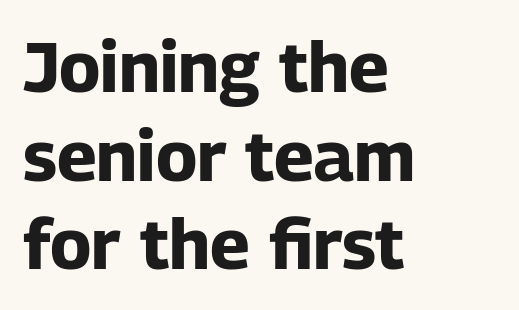
Type without underlining. Unlike italic type, these characters show no tilt at all. Line spacing here is normal. I'd call this a sans setting — the letters go barefoot. Horizontal alignment here is leftward, the default for most running prose. Tracking here is standard; glyphs follow each other at the usual distance.
